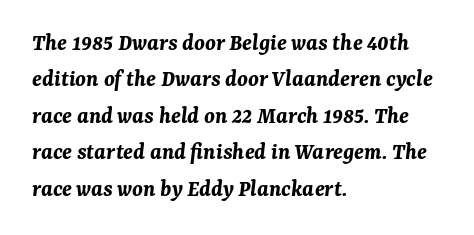
{"italic": "yes", "lean": "right", "slant_degrees": 7, "bold": "yes", "underline": "no", "align": "left", "line_spacing": "normal", "line_spacing_ratio": 1.52, "letter_spacing": "normal", "letter_spacing_em": 0.0, "glyph_px": 24}
